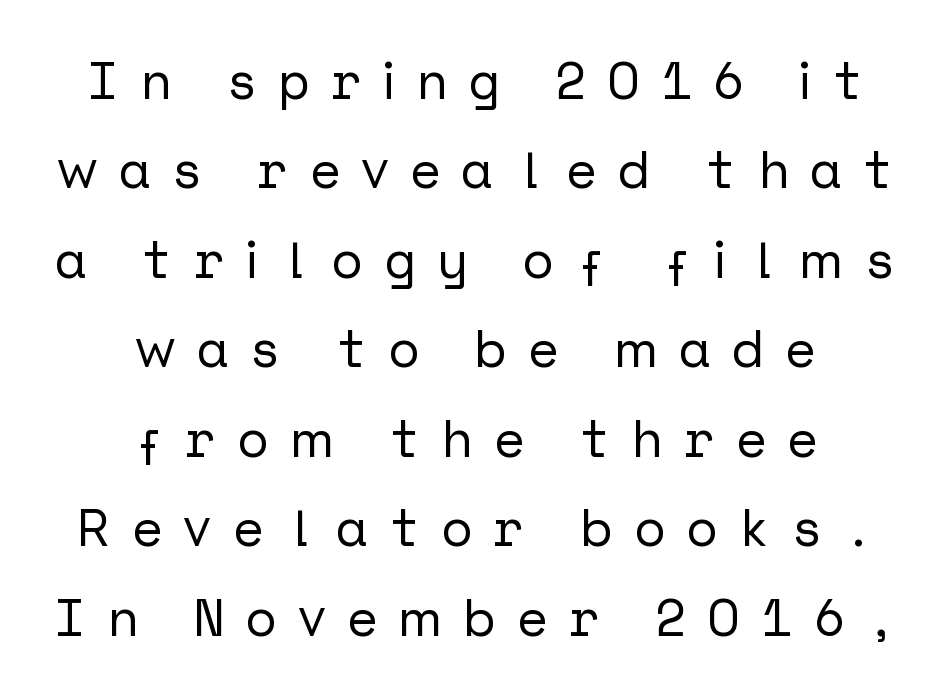
Q: Is the text italic (slanted)? A: No, it is upright.
Q: Is the typeface a serif or a sans-serif typeface? A: Sans-serif.
Q: Is the text underlined? A: No.
Q: How is the paragraph aligned? A: Centered.
Q: Is the spacing between letters normal or unusually wide? A: Unusually wide.
Q: Width (condensed, normal, or wide)? A: Normal.
Q: Stroke contrast? A: Low.
Q: x-height? A: Medium.
